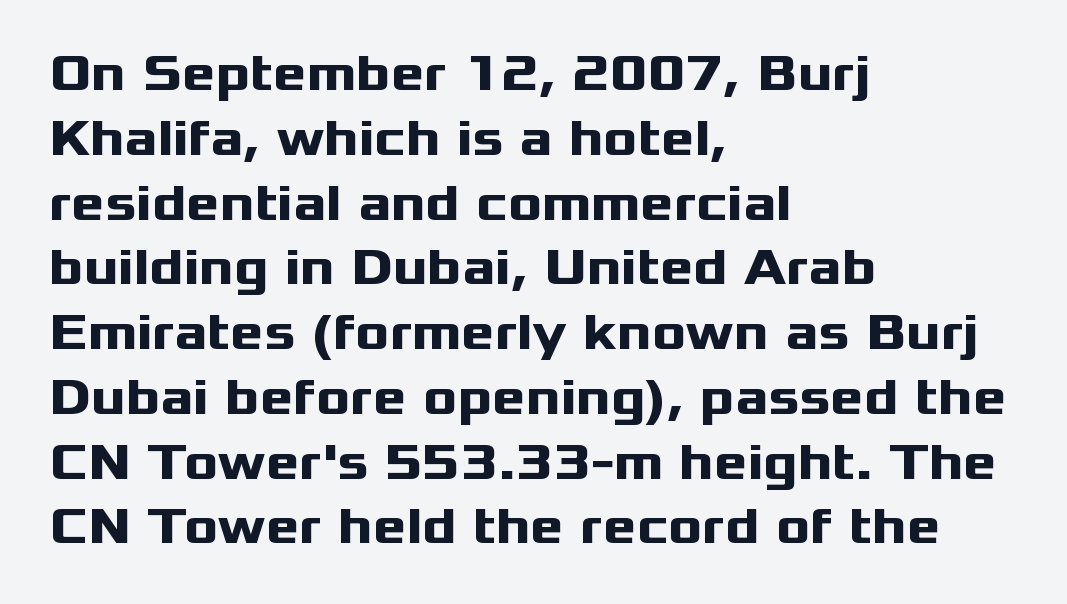
The image shows 51 px heavy, wide sans-serif type, upright; set left-aligned, normal line spacing (1.27x), normal letter spacing, not underlined; medium stroke contrast and a medium x-height.
